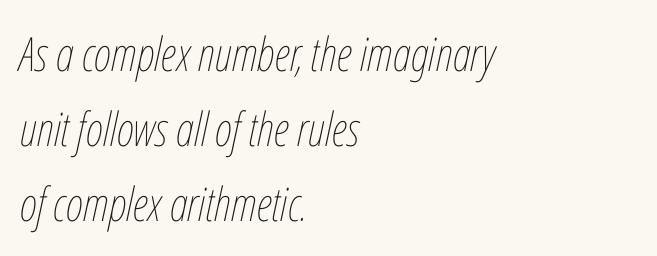
Is this a fixed-width face? No — the glyphs have proportional, varying widths. The specimen omits any rule beneath the text block's lines. Stems and bowls with no extra thickness — not bold. The line-height multiplier appears to be the usual default.
